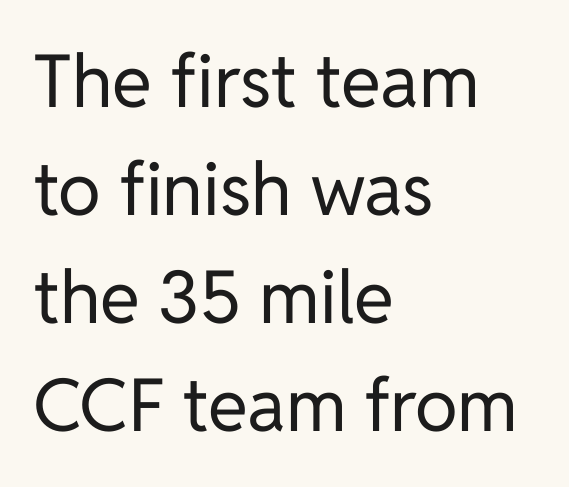
The image shows 73 px regular-weight sans-serif type, upright; set left-aligned, normal line spacing (1.48x), normal letter spacing, not underlined; low stroke contrast and a medium x-height.
